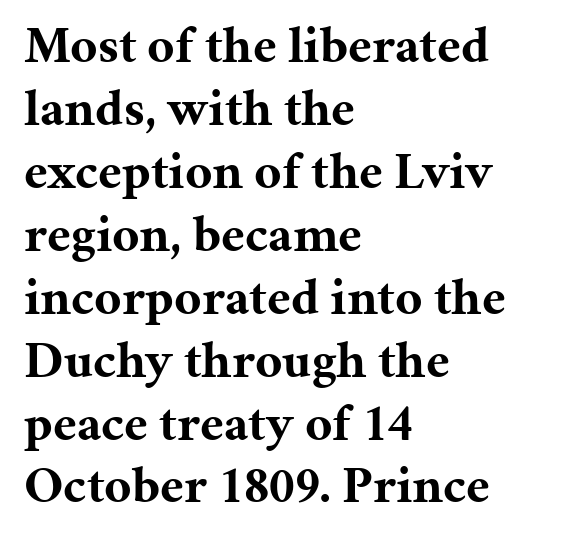
Look at the bottom of the vertical strokes: they flare into serifs here. Teacher's note: observe the even left margin — that is flush-left alignment. Posture: vertical. Here the designer chose a conventional face with non-uniform glyph widths. Look at the stroke-to-counter ratio: heavy, a bold.
